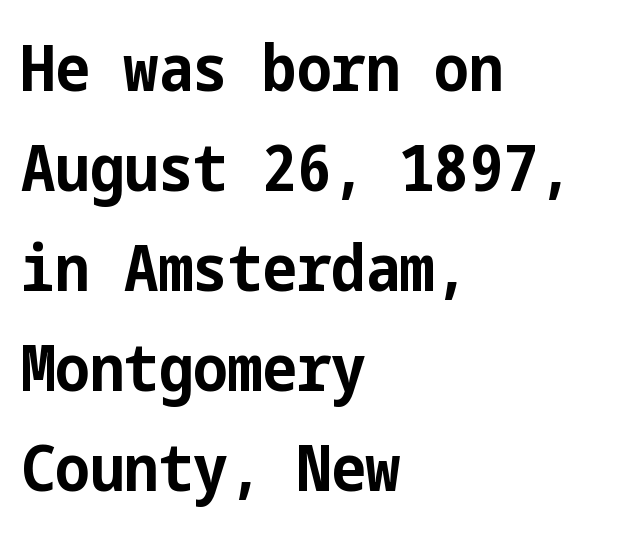
One-word summary of the alignment: left. Font category for this specimen: sans-serif. Italic: no, the glyphs are upright roman. The rendering uses a bold face; every stroke is thick and dark.
